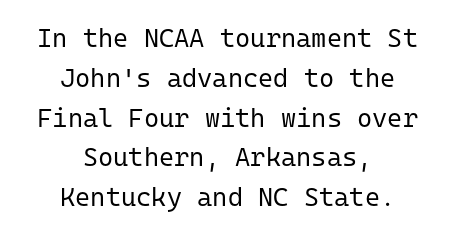
Q: Is the text bold? A: No.
Q: Is the text italic (slanted)? A: No, it is upright.
Q: Is the text underlined? A: No.
Q: How is the paragraph aligned? A: Centered.
Q: Is the spacing between letters normal or unusually wide? A: Normal.
Q: Is the spacing between lines tight, normal or loose? A: Normal.
